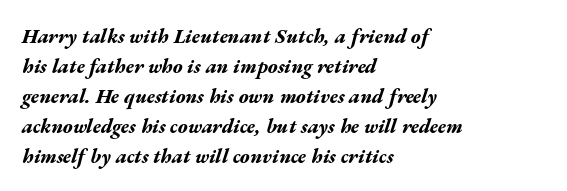
{"italic": "yes", "lean": "right", "slant_degrees": 17, "bold": "yes", "underline": "no", "align": "left", "line_spacing": "normal", "line_spacing_ratio": 1.5, "letter_spacing": "normal", "letter_spacing_em": 0.0, "glyph_px": 20}
